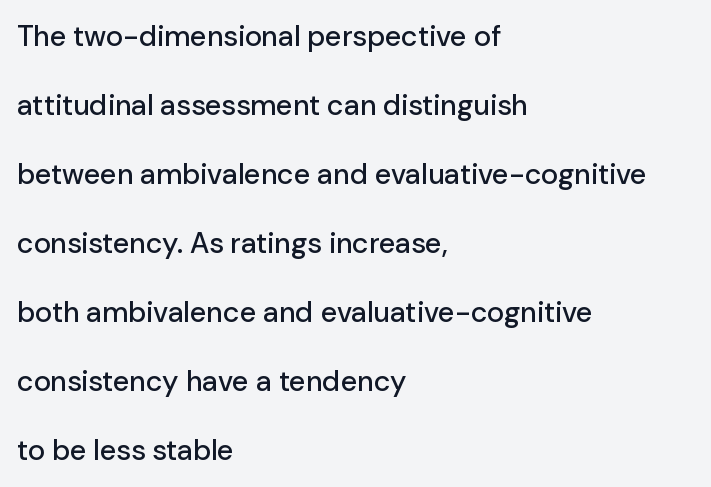
Q: Is the text italic (slanted)? A: No, it is upright.
Q: Is the typeface a serif or a sans-serif typeface? A: Sans-serif.
Q: Is the text underlined? A: No.
Q: How is the paragraph aligned? A: Left-aligned.
Q: Is the spacing between letters normal or unusually wide? A: Normal.
Q: Is the spacing between lines tight, normal or loose? A: Loose.
Q: Width (condensed, normal, or wide)? A: Normal.
Q: Stroke contrast? A: Low.
Q: x-height? A: Medium.
Q: Monospaced? A: No.
